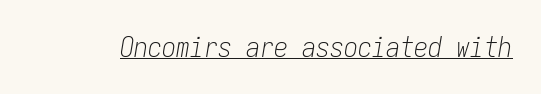
{"italic": "yes", "lean": "right", "slant_degrees": 9, "bold": "no", "weight": "light", "width": "condensed", "stroke_contrast": "low", "x_height": "medium", "monospaced": "yes", "underline": "yes", "letter_spacing": "normal", "letter_spacing_em": 0.0, "glyph_px": 28}
